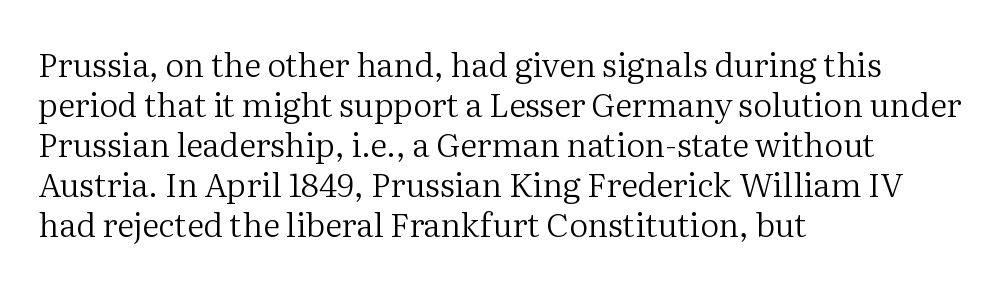
Q: Is the text bold? A: No.
Q: Is the text italic (slanted)? A: No, it is upright.
Q: Is the typeface a serif or a sans-serif typeface? A: Serif.
Q: Is the text underlined? A: No.
Q: How is the paragraph aligned? A: Left-aligned.
Q: Is the spacing between letters normal or unusually wide? A: Normal.
Q: Width (condensed, normal, or wide)? A: Normal.
Q: Stroke contrast? A: Medium.
Q: x-height? A: Medium.
Q: Monospaced? A: No.
